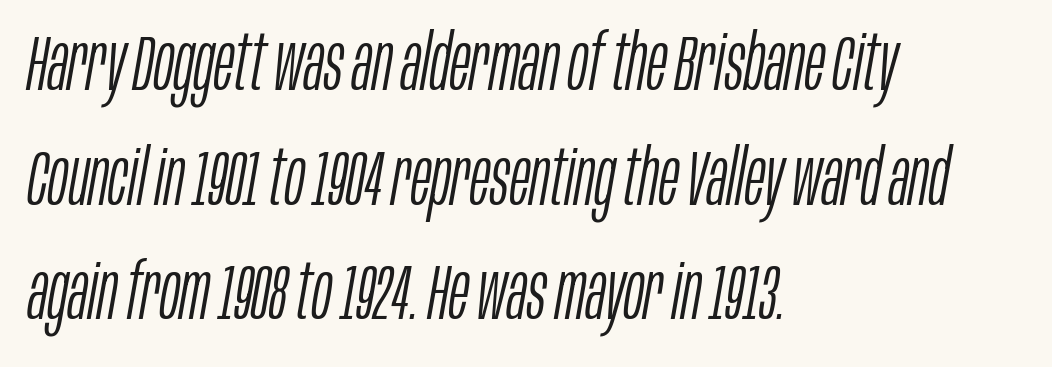
The image shows 77 px light, condensed type, italic (leaning right); set left-aligned, normal line spacing (1.49x), normal letter spacing, not underlined; low stroke contrast and a large x-height.
